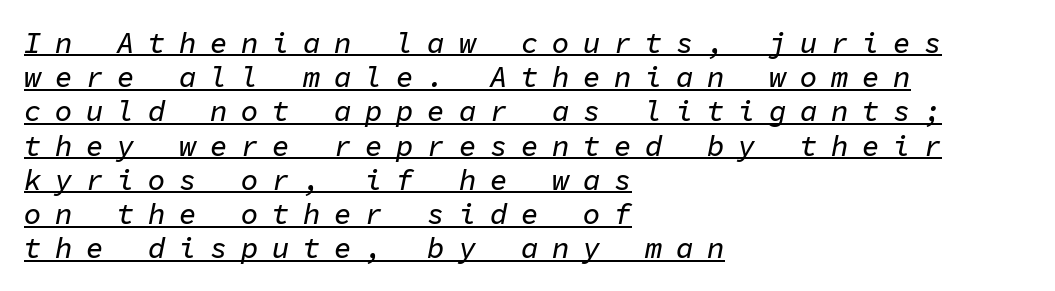
{"italic": "yes", "lean": "right", "slant_degrees": 11, "width": "normal", "stroke_contrast": "low", "x_height": "medium", "monospaced": "yes", "underline": "yes", "align": "left", "line_spacing_ratio": 1.18, "letter_spacing": "wide", "letter_spacing_em": 0.47, "glyph_px": 29}
